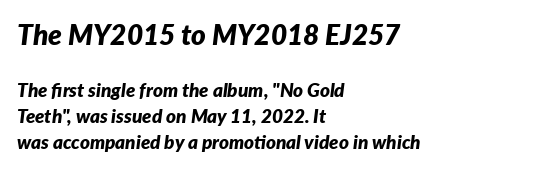
{"italic": "yes", "lean": "right", "slant_degrees": 7, "bold": "yes", "weight": "bold", "width": "normal", "stroke_contrast": "low", "x_height": "medium", "monospaced": "no", "underline": "no", "align": "left", "line_spacing": "normal", "line_spacing_ratio": 1.38, "letter_spacing": "normal", "letter_spacing_em": 0.0, "larger_block": "first", "size_ratio": 1.47, "glyph_px": 28}
